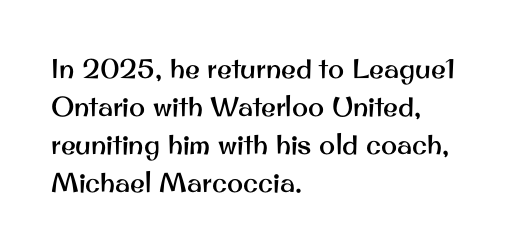
The image shows 27 px text type, upright; set left-aligned, normal line spacing (1.41x), normal letter spacing, not underlined.
